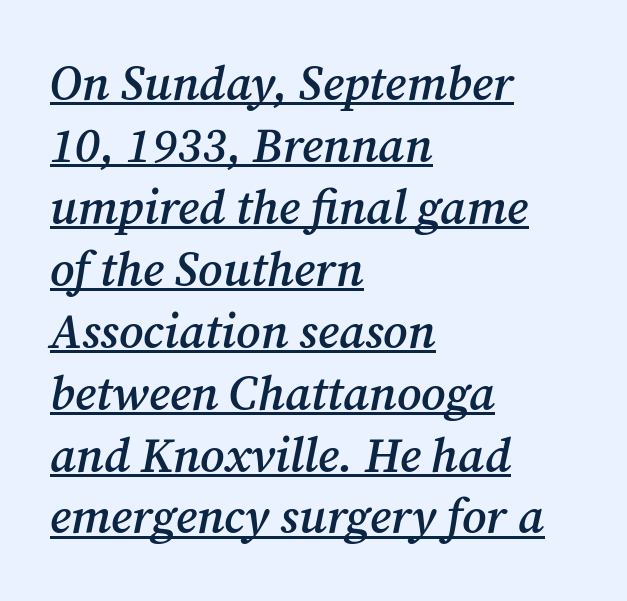
The image shows 48 px semibold serif type, italic (leaning right); set left-aligned, normal line spacing (1.29x), normal letter spacing, underlined; medium stroke contrast and a medium x-height.
